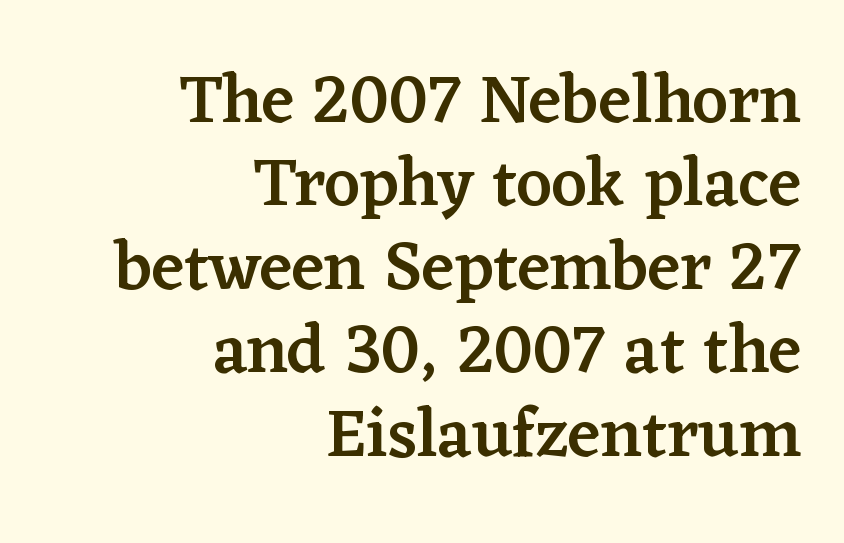
The letters advance in unequal steps, a hallmark of proportional type. This is serif lettering, the kind often seen in printed books. The rendering anchors every line to the right-hand side. The string is rendered with underlining switched off.
